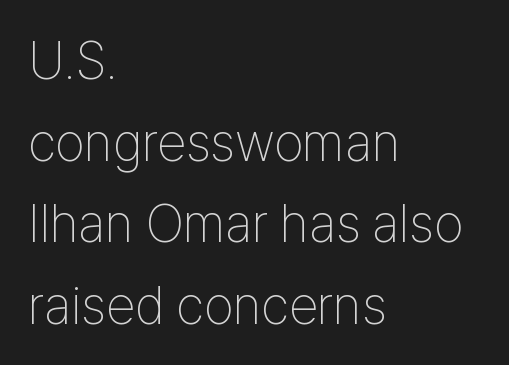
The image shows 53 px thin, condensed sans-serif type, upright; set left-aligned, normal line spacing (1.54x), normal letter spacing, not underlined; low stroke contrast and a medium x-height.
